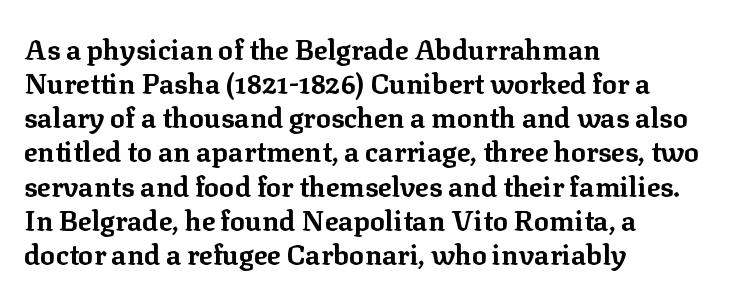
Q: Is the text bold? A: Yes.
Q: Is the text italic (slanted)? A: No, it is upright.
Q: Is the typeface a serif or a sans-serif typeface? A: Serif.
Q: Is the text underlined? A: No.
Q: How is the paragraph aligned? A: Left-aligned.
Q: Is the spacing between letters normal or unusually wide? A: Normal.
Q: Width (condensed, normal, or wide)? A: Normal.
Q: Stroke contrast? A: Low.
Q: x-height? A: Medium.
Q: Monospaced? A: No.
